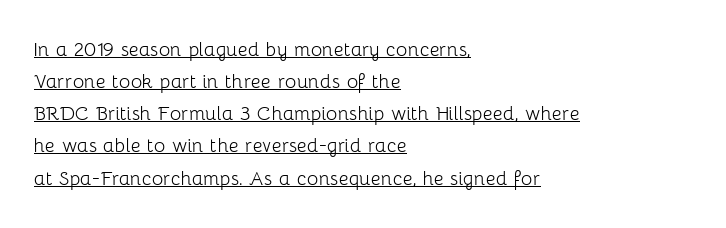
{"italic": "no", "bold": "no", "underline": "yes", "align": "left", "line_spacing": "normal", "line_spacing_ratio": 1.34, "letter_spacing": "normal", "letter_spacing_em": 0.0, "glyph_px": 24}
